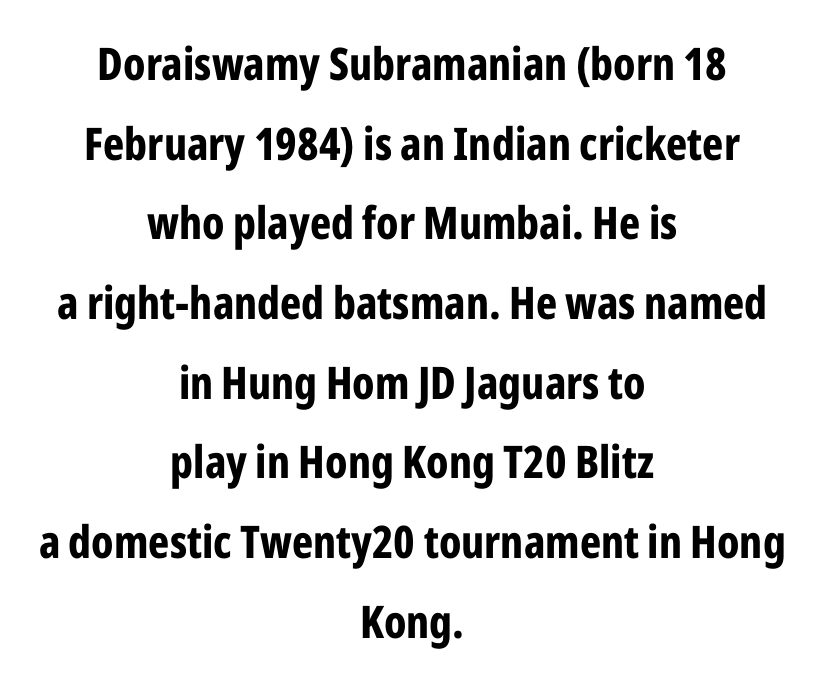
The image shows 45 px bold, condensed sans-serif type, upright; set centered, line spacing 1.77x, normal letter spacing, not underlined; low stroke contrast and a medium x-height.
